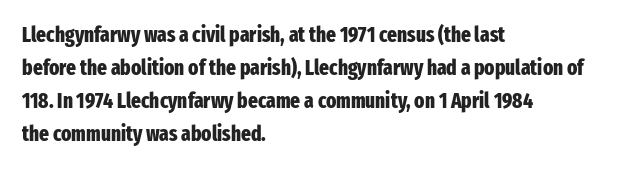
{"italic": "no", "bold": "yes", "underline": "no", "align": "left", "line_spacing": "normal", "line_spacing_ratio": 1.57, "letter_spacing": "normal", "letter_spacing_em": 0.0, "glyph_px": 21}
